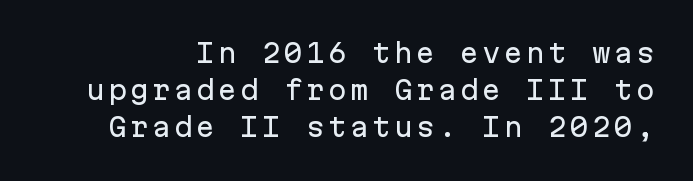
Designer's note — italics off, roman on. Quick note: underline off. This sample keeps an unexceptional amount of space between lines.
